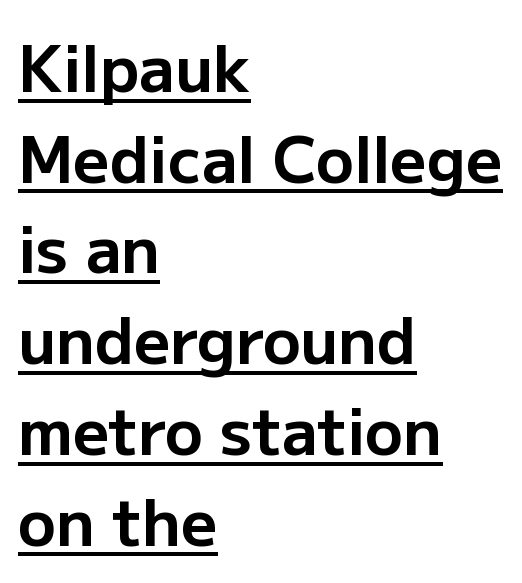
The line texture is even and compact thanks to regular tracking. A continuous stroke trails under the words, as in a hyperlink. Layout note: lines flush left. The vertical gap from one line to the next is medium. Does the type have serifs? No, each stem ends abruptly. The passage shown is typed in a proportional face where columns would drift.
